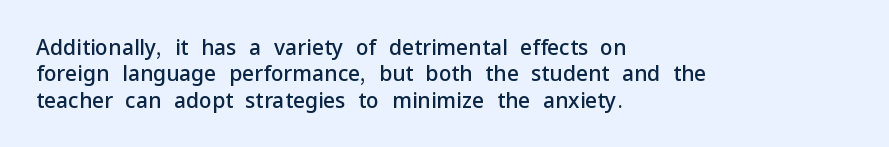
{"italic": "no", "bold": "semi", "underline": "no", "align": "left", "line_spacing": "normal", "line_spacing_ratio": 1.26, "letter_spacing": "normal", "letter_spacing_em": 0.0, "glyph_px": 21}
